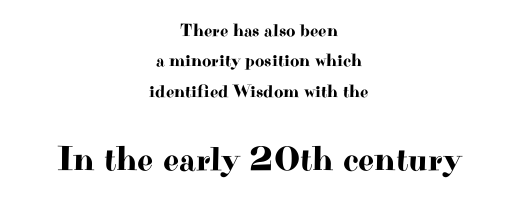
The image shows 35 px wide serif type, upright; set centered, normal line spacing (1.69x), normal letter spacing, not underlined; the second (bottom) block is 1.94x larger; high stroke contrast and a small x-height.
